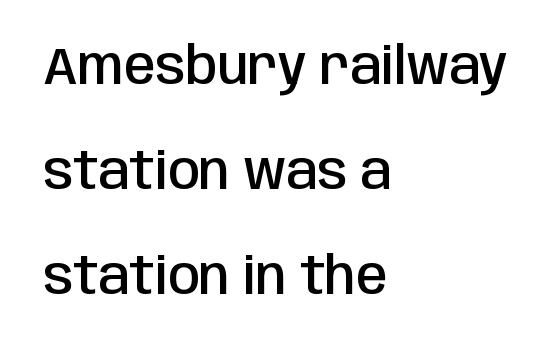
The image shows 51 px semibold, condensed sans-serif type, upright; set left-aligned, loose line spacing (2.06x), normal letter spacing, not underlined; low stroke contrast and a large x-height.
